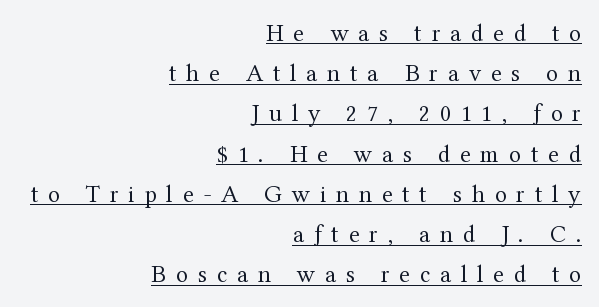
{"italic": "no", "bold": "no", "underline": "yes", "align": "right", "line_spacing": "normal", "line_spacing_ratio": 1.61, "letter_spacing": "wide", "letter_spacing_em": 0.39, "glyph_px": 25}
